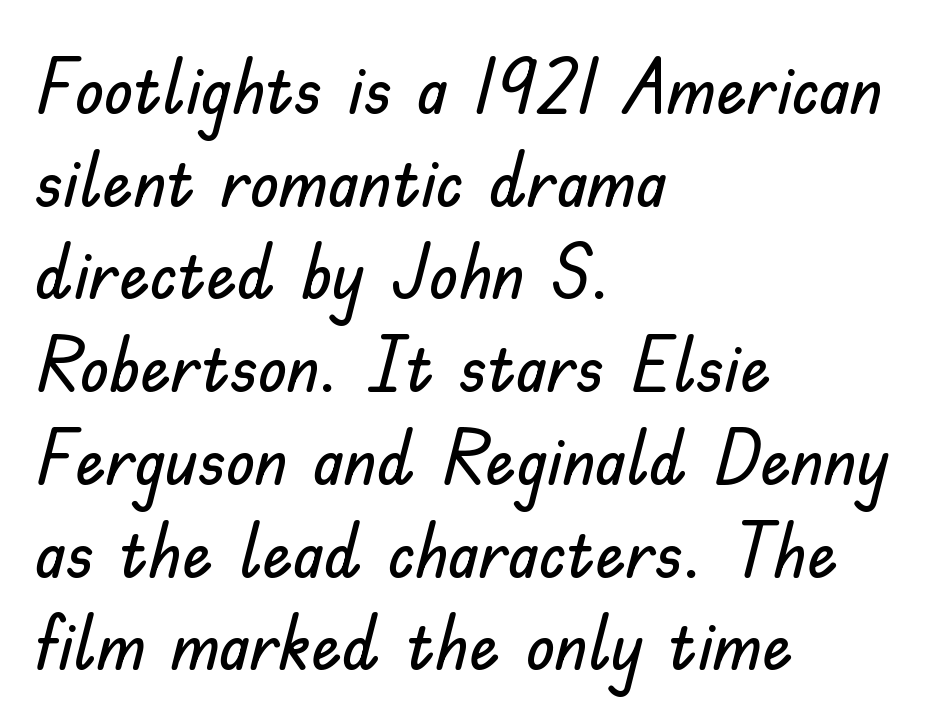
{"serif": "no", "width": "normal", "stroke_contrast": "low", "x_height": "small", "monospaced": "no", "underline": "no", "align": "left", "line_spacing_ratio": 1.22, "letter_spacing": "normal", "letter_spacing_em": 0.0, "glyph_px": 76}
